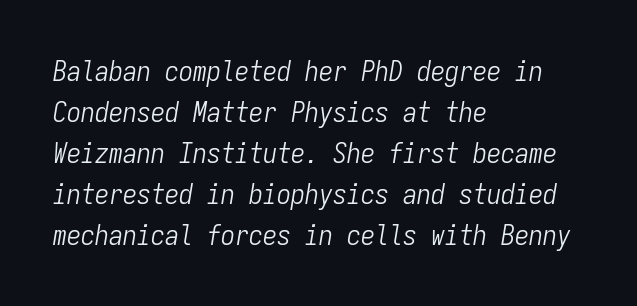
{"italic": "yes", "lean": "right", "slant_degrees": 9, "bold": "no", "weight": "light", "width": "condensed", "stroke_contrast": "low", "x_height": "medium", "monospaced": "yes", "underline": "no", "align": "left", "line_spacing": "normal", "line_spacing_ratio": 1.46, "letter_spacing": "normal", "letter_spacing_em": 0.0, "glyph_px": 28}
